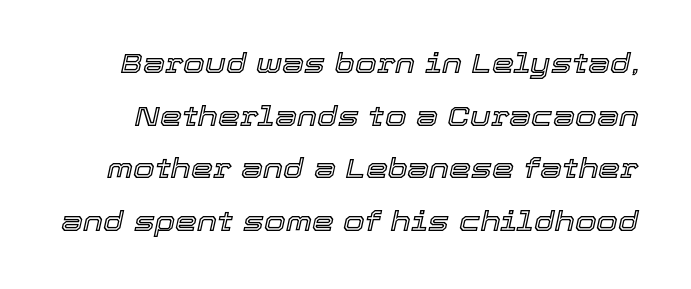
{"italic": "yes", "lean": "right", "slant_degrees": 12, "width": "normal", "x_height": "medium", "monospaced": "no", "underline": "no", "line_spacing_ratio": 1.88, "letter_spacing": "normal", "letter_spacing_em": 0.0, "glyph_px": 28}
